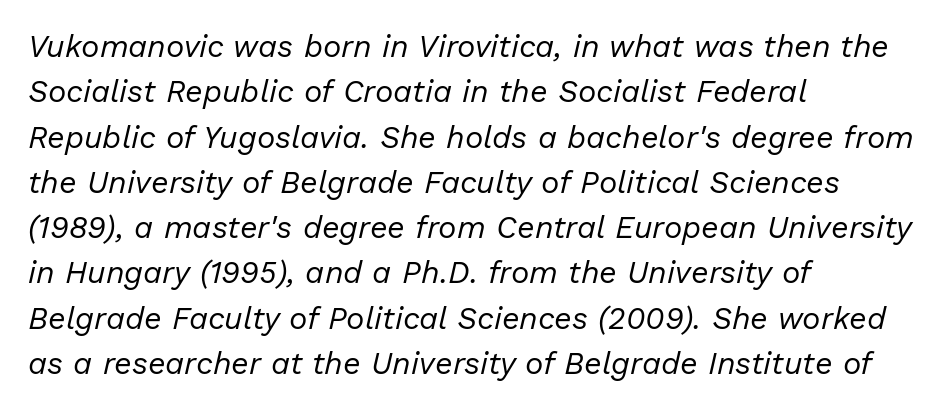
Q: Is the text bold? A: No.
Q: Is the text italic (slanted)? A: Yes, it leans right by about 13 degrees.
Q: Is the text underlined? A: No.
Q: How is the paragraph aligned? A: Left-aligned.
Q: Is the spacing between letters normal or unusually wide? A: Normal.
Q: Is the spacing between lines tight, normal or loose? A: Normal.
Q: Width (condensed, normal, or wide)? A: Normal.
Q: Stroke contrast? A: Low.
Q: x-height? A: Medium.
Q: Monospaced? A: No.
